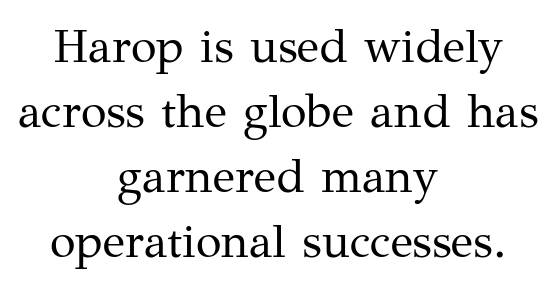
Each line is balanced around a shared central axis. Regarding serifs, this sample has them. Descenders are the only things crossing below the line. The characters are drawn with everyday or finer stroke widths. The face used here is rendered with its standard letterfit. A typesetter would call this leading conventional body-copy spacing.
